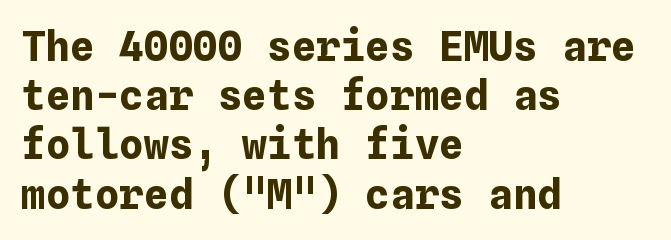
The image shows 41 px bold type, upright; set left-aligned, line spacing 1.2x, normal letter spacing, not underlined; low stroke contrast and a medium x-height.
